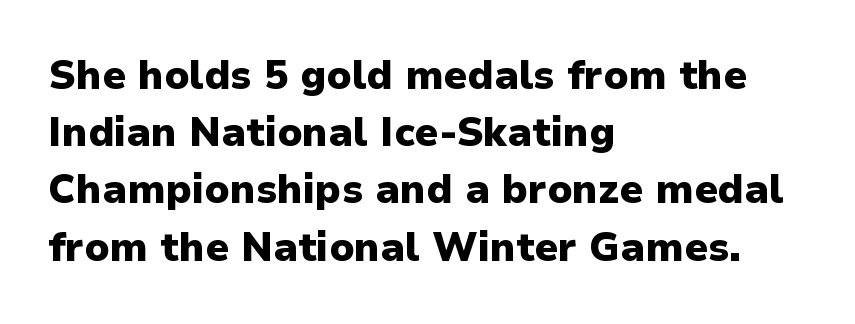
The image shows 40 px heavy sans-serif type, upright; set left-aligned, normal line spacing (1.43x), normal letter spacing, not underlined; low stroke contrast and a medium x-height.
